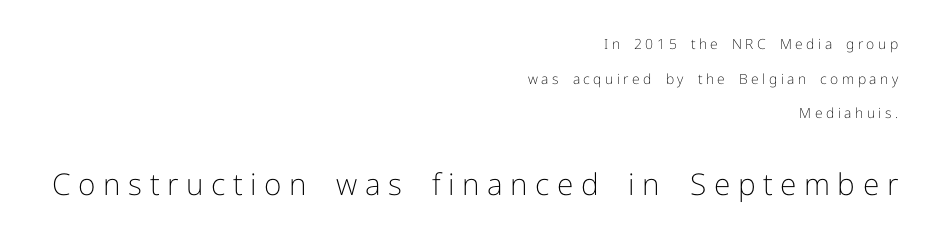
{"serif": "no", "italic": "no", "bold": "no", "weight": "light", "width": "normal", "stroke_contrast": "low", "x_height": "medium", "monospaced": "no", "underline": "no", "align": "right", "line_spacing": "loose", "line_spacing_ratio": 2.47, "letter_spacing": "wide", "letter_spacing_em": 0.25, "larger_block": "second", "size_ratio": 2.14, "glyph_px": 30}
